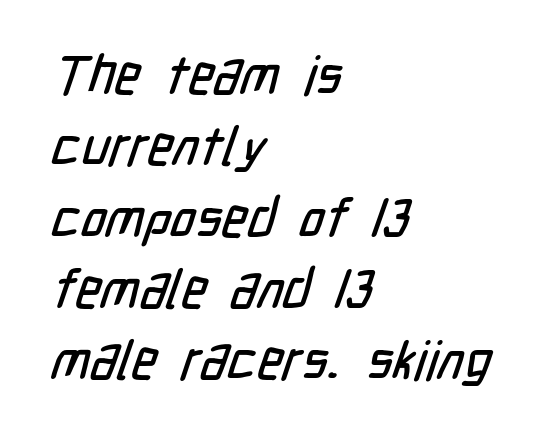
Q: Is the typeface a serif or a sans-serif typeface? A: Sans-serif.
Q: Is the text underlined? A: No.
Q: How is the paragraph aligned? A: Left-aligned.
Q: Is the spacing between letters normal or unusually wide? A: Normal.
Q: Is the spacing between lines tight, normal or loose? A: Normal.
Q: Width (condensed, normal, or wide)? A: Condensed.
Q: Stroke contrast? A: Low.
Q: x-height? A: Medium.
Q: Monospaced? A: No.
